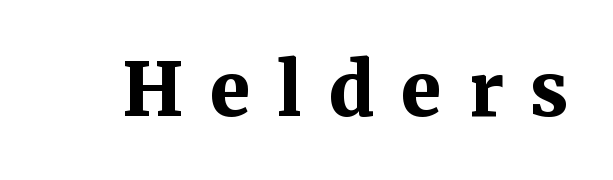
{"serif": "yes", "italic": "no", "bold": "yes", "weight": "bold", "width": "normal", "stroke_contrast": "medium", "x_height": "medium", "monospaced": "no", "underline": "no", "letter_spacing": "wide", "letter_spacing_em": 0.37, "glyph_px": 73}
